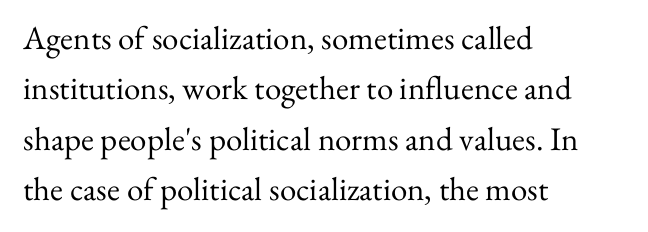
The image shows 33 px regular-weight serif type, upright; set left-aligned, normal line spacing (1.53x), normal letter spacing, not underlined; medium stroke contrast and a small x-height.
